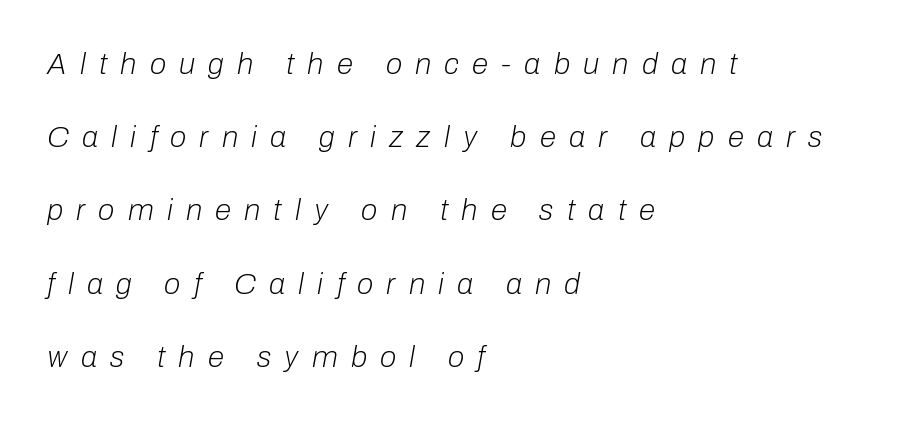
{"italic": "yes", "lean": "right", "slant_degrees": 10, "bold": "no", "weight": "light", "width": "normal", "stroke_contrast": "low", "x_height": "medium", "monospaced": "no", "underline": "no", "align": "left", "line_spacing": "loose", "line_spacing_ratio": 2.44, "letter_spacing": "wide", "letter_spacing_em": 0.44, "glyph_px": 30}
